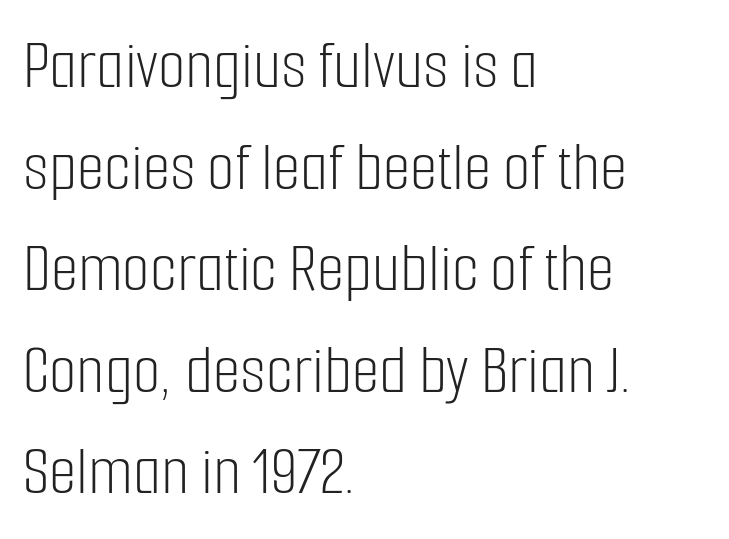
{"serif": "no", "italic": "no", "bold": "no", "weight": "light", "width": "condensed", "stroke_contrast": "low", "x_height": "medium", "monospaced": "no", "underline": "no", "align": "left", "line_spacing": "normal", "line_spacing_ratio": 1.43, "letter_spacing": "normal", "letter_spacing_em": 0.0, "glyph_px": 71}
